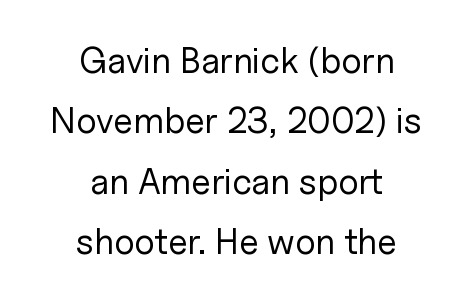
Serifs: no, the terminals of the letterforms are clean. Nobody touched the tracking dial on this one. The typesetter chose a symmetrical, centered arrangement here. Do the letters lean? They stand straight.
